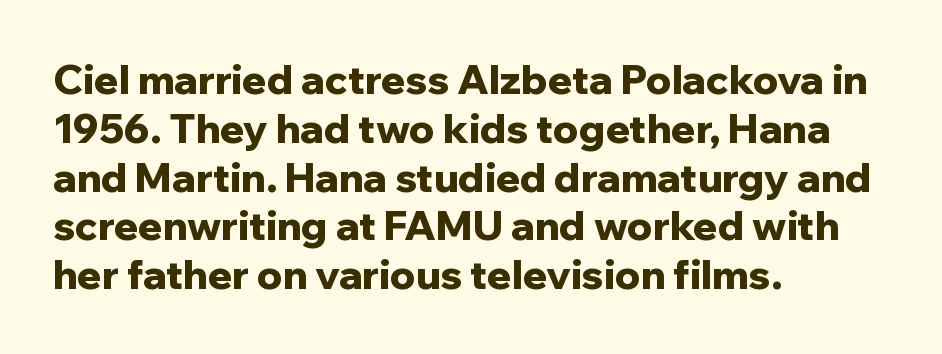
Q: Is the text bold? A: Yes.
Q: Is the text italic (slanted)? A: No, it is upright.
Q: Is the typeface a serif or a sans-serif typeface? A: Sans-serif.
Q: Is the text underlined? A: No.
Q: How is the paragraph aligned? A: Left-aligned.
Q: Is the spacing between letters normal or unusually wide? A: Normal.
Q: Width (condensed, normal, or wide)? A: Normal.
Q: Stroke contrast? A: Low.
Q: x-height? A: Medium.
Q: Monospaced? A: No.
